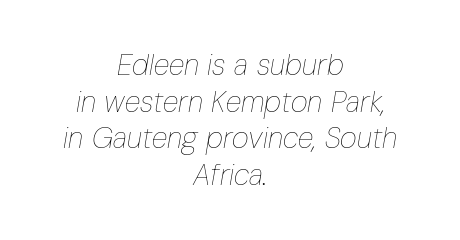
If you measured baseline to baseline, you'd find a middling distance. How are the letters spaced? Ordinarily, with no added tracking. The weight tops out at a normal text grade. The paragraph shown floats in the horizontal middle. Unmarked baselines from the first word to the last. A typesetter would call this proportional, since set widths differ per character.
